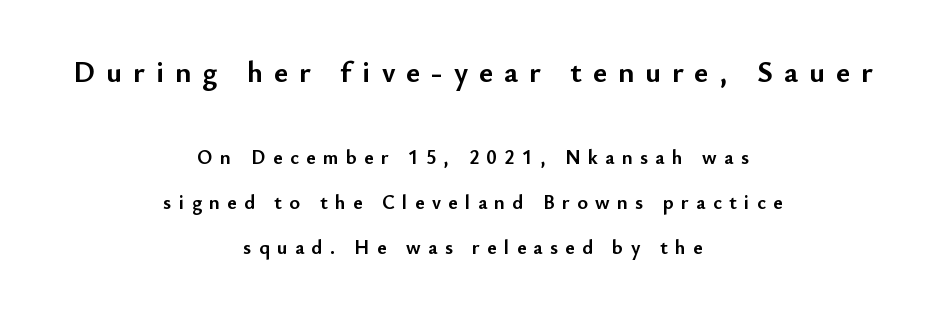
Q: Is the text bold? A: Yes.
Q: Is the text italic (slanted)? A: No, it is upright.
Q: Is the typeface a serif or a sans-serif typeface? A: Sans-serif.
Q: Is the text underlined? A: No.
Q: How is the paragraph aligned? A: Centered.
Q: Is the spacing between letters normal or unusually wide? A: Unusually wide.
Q: Is the spacing between lines tight, normal or loose? A: Loose.
Q: Which block of text is set in a larger size, the first (top) or the second (bottom)? A: The first (top) one.
Q: Width (condensed, normal, or wide)? A: Normal.
Q: Stroke contrast? A: Low.
Q: x-height? A: Small.
Q: Monospaced? A: No.
